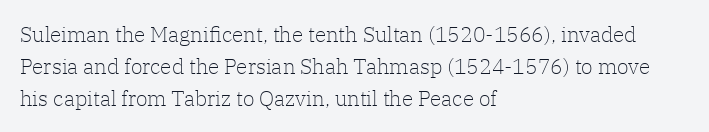
Vertical strokes here are truly vertical. The paragraph has a hard left edge and a soft right edge. The rendering uses a moderate line-height, typical for paragraphs. The cut favours lightness, reaching ordinary text weight at its darkest.
